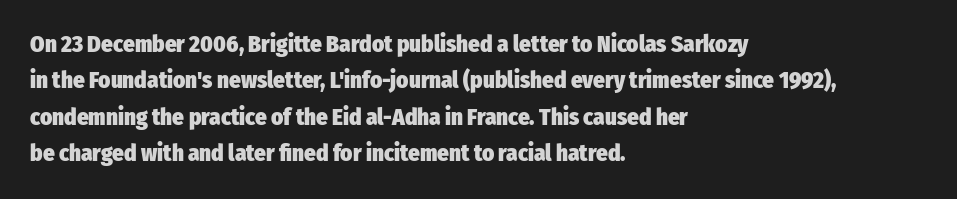
The image shows 23 px bold type, upright; set left-aligned, normal line spacing (1.58x), normal letter spacing, not underlined.
